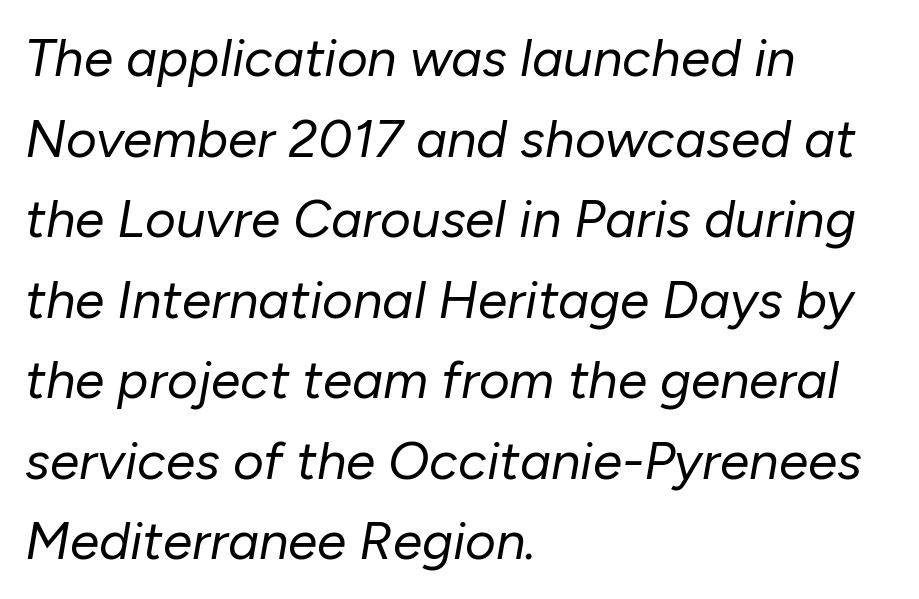
Quick note: italic. Type without underlining. Is this a fixed-width face? No — the glyphs have proportional, varying widths. Letter spacing: default. A light-to-regular cut is what we see here.
